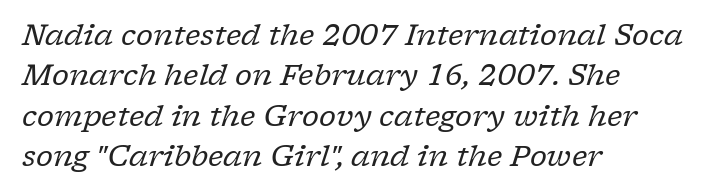
{"serif": "yes", "italic": "yes", "lean": "right", "slant_degrees": 17, "bold": "no", "weight": "regular", "width": "normal", "stroke_contrast": "low", "x_height": "medium", "monospaced": "no", "underline": "no", "align": "left", "line_spacing": "normal", "line_spacing_ratio": 1.39, "letter_spacing": "normal", "letter_spacing_em": 0.0, "glyph_px": 29}
